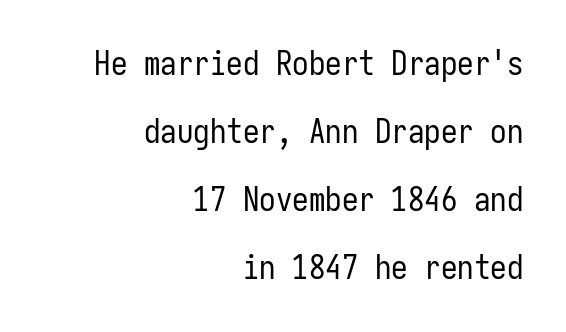
The image shows 33 px regular-weight, condensed sans-serif type, upright, monospaced; set right-aligned, loose line spacing (2.06x), normal letter spacing, not underlined; low stroke contrast and a medium x-height.
